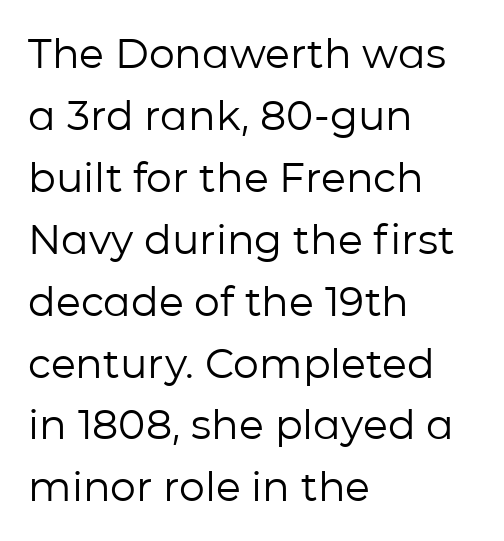
Characters follow at the spacing the type designer built in. What's the leading like? Ordinary, nothing unusual. Descenders hang freely into open space. Each letter's strokes conclude bluntly, with no projecting serifs. The compositor pushed each line to the left boundary. Character widths vary here, with narrow letters taking less room than wide ones.
